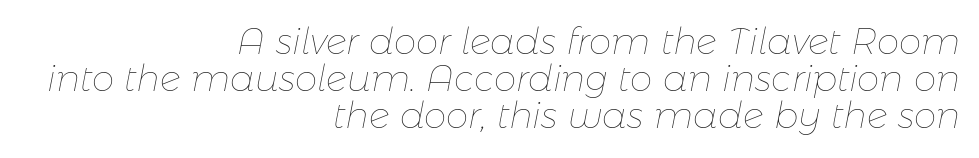
Underlining? Definitely not there. Letters have the restrained weight of plain body copy at most. In terms of leading, this rendering errs on the cramped side. Typeset ragged left — the right edge is the straight one.
